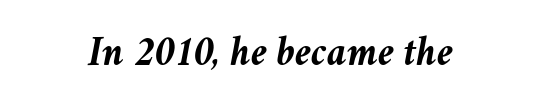
Q: Is the text bold? A: Yes.
Q: Is the text italic (slanted)? A: Yes, it leans right by about 11 degrees.
Q: Is the text underlined? A: No.
Q: Is the spacing between letters normal or unusually wide? A: Normal.
Q: Width (condensed, normal, or wide)? A: Normal.
Q: Stroke contrast? A: Medium.
Q: x-height? A: Medium.
Q: Monospaced? A: No.
